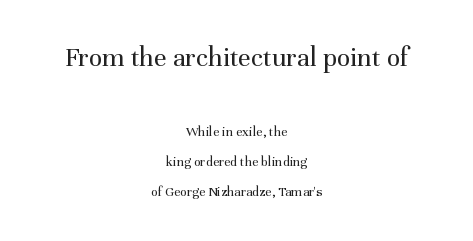
Q: Is the text bold? A: No.
Q: Is the text italic (slanted)? A: No, it is upright.
Q: Is the typeface a serif or a sans-serif typeface? A: Serif.
Q: Is the text underlined? A: No.
Q: How is the paragraph aligned? A: Centered.
Q: Is the spacing between letters normal or unusually wide? A: Normal.
Q: Is the spacing between lines tight, normal or loose? A: Loose.
Q: Which block of text is set in a larger size, the first (top) or the second (bottom)? A: The first (top) one.
Q: Width (condensed, normal, or wide)? A: Normal.
Q: Stroke contrast? A: Medium.
Q: x-height? A: Medium.
Q: Monospaced? A: No.
